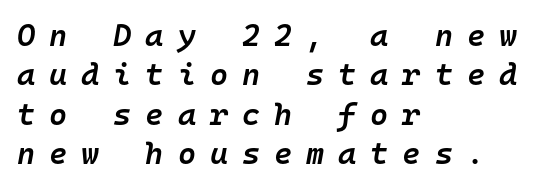
Q: Is the text bold? A: Semi-bold.
Q: Is the text italic (slanted)? A: Yes, it leans right by about 10 degrees.
Q: Is the text underlined? A: No.
Q: How is the paragraph aligned? A: Left-aligned.
Q: Is the spacing between letters normal or unusually wide? A: Unusually wide.
Q: Is the spacing between lines tight, normal or loose? A: Normal.
Q: Width (condensed, normal, or wide)? A: Normal.
Q: Stroke contrast? A: Low.
Q: x-height? A: Medium.
Q: Monospaced? A: Yes.
